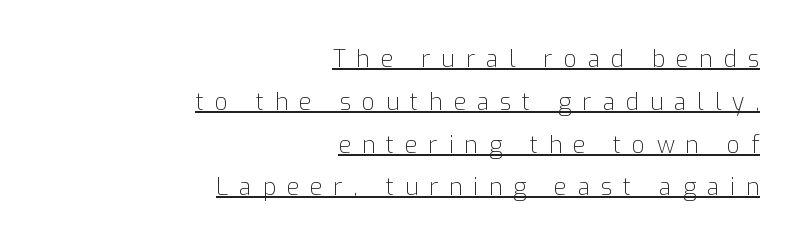
{"italic": "no", "bold": "no", "underline": "yes", "align": "right", "line_spacing_ratio": 1.86, "letter_spacing": "wide", "letter_spacing_em": 0.47, "glyph_px": 23}
